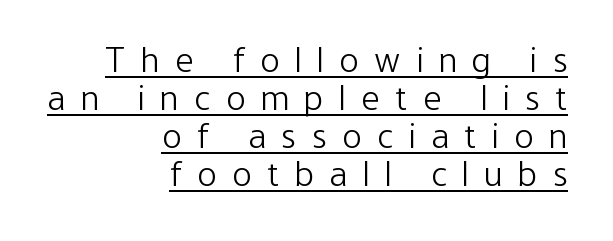
The lettering is marked with a stroke running underneath it. Stems and bowls with no extra thickness — not bold. This rendering uses right alignment, leaving the left contour irregular. Quick note: not italic, upright. You could only call the tracking loose — the letters float apart.
